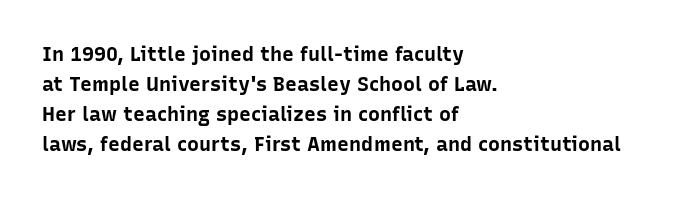
Alignment: flush left. Tall strokes in this sample are plumb rather than angled. Successive baselines arrive at the customary interval. The rendering uses a bold face; every stroke is thick and dark. The specimen omits any rule beneath the text block's lines. Short note: letters normally spaced.
